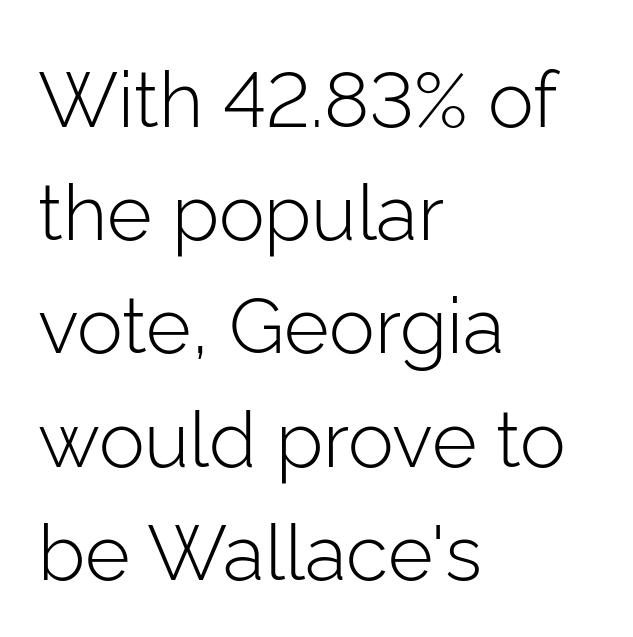
The image shows 77 px light sans-serif type, upright; set left-aligned, normal line spacing (1.47x), normal letter spacing, not underlined; low stroke contrast and a medium x-height.
